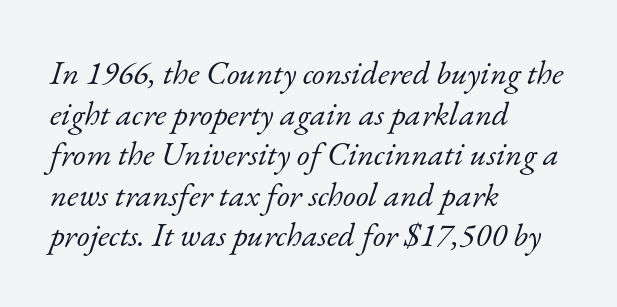
Q: Is the text bold? A: No.
Q: Is the text italic (slanted)? A: Yes, it leans right by about 17 degrees.
Q: Is the typeface a serif or a sans-serif typeface? A: Serif.
Q: Is the text underlined? A: No.
Q: How is the paragraph aligned? A: Left-aligned.
Q: Is the spacing between letters normal or unusually wide? A: Normal.
Q: Width (condensed, normal, or wide)? A: Normal.
Q: Stroke contrast? A: Low.
Q: x-height? A: Small.
Q: Monospaced? A: No.
